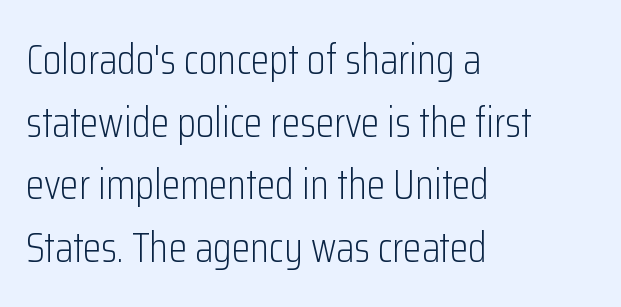
Q: Is the text bold? A: No.
Q: Is the text italic (slanted)? A: No, it is upright.
Q: Is the typeface a serif or a sans-serif typeface? A: Sans-serif.
Q: Is the text underlined? A: No.
Q: How is the paragraph aligned? A: Left-aligned.
Q: Is the spacing between letters normal or unusually wide? A: Normal.
Q: Is the spacing between lines tight, normal or loose? A: Normal.
Q: Width (condensed, normal, or wide)? A: Condensed.
Q: Stroke contrast? A: Low.
Q: x-height? A: Medium.
Q: Monospaced? A: No.
